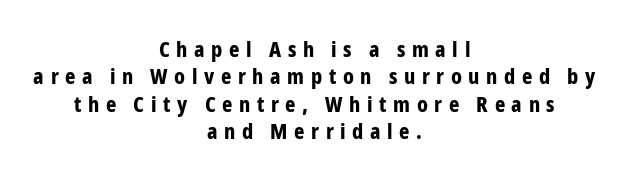
You could only call the tracking loose — the letters float apart. The passage shown is emphatically bold. Posture: vertical. In CSS terms this would be text-align: center. A bare baseline throughout the passage.
